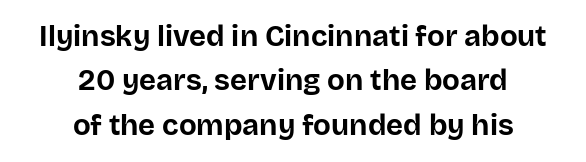
Caption: bold face, heavy strokes. Leading matches the norm, producing a regular column. A student would call this center alignment; a typographer would say set centered. The characters display no serif detailing; their extremities are plain. A clean baseline with only descenders dipping below it.
